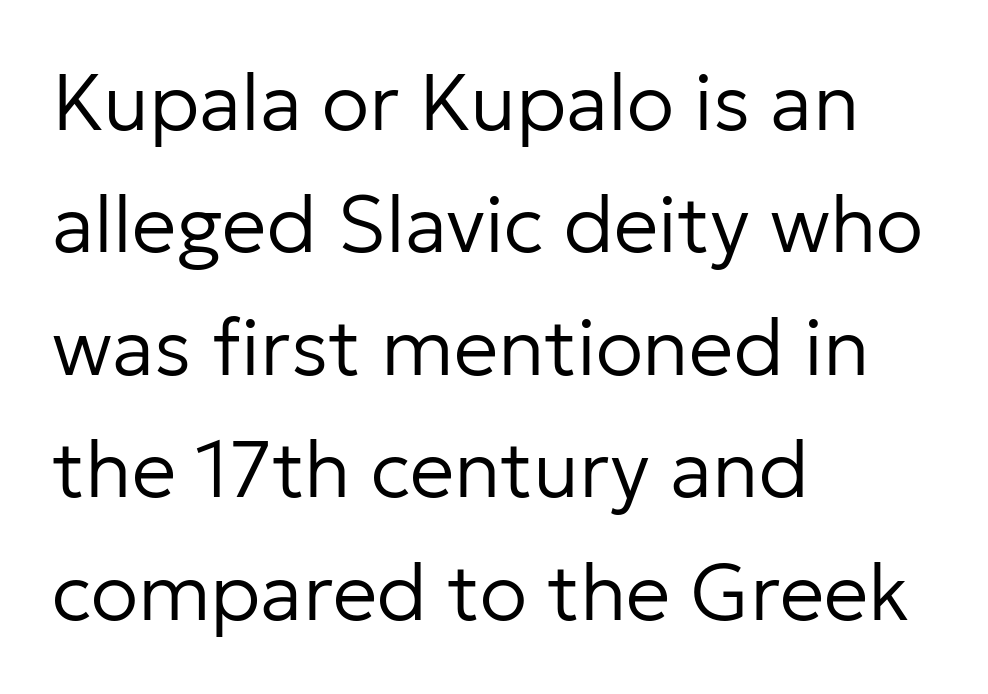
Spacing between characters is what you'd get straight out of the box. Line starts are locked; line ends wander. Is this a sans? Yes — the strokes have no serifs. Every character sits straight up, as roman type does. No heavy texture on the line: the type isn't bold.
